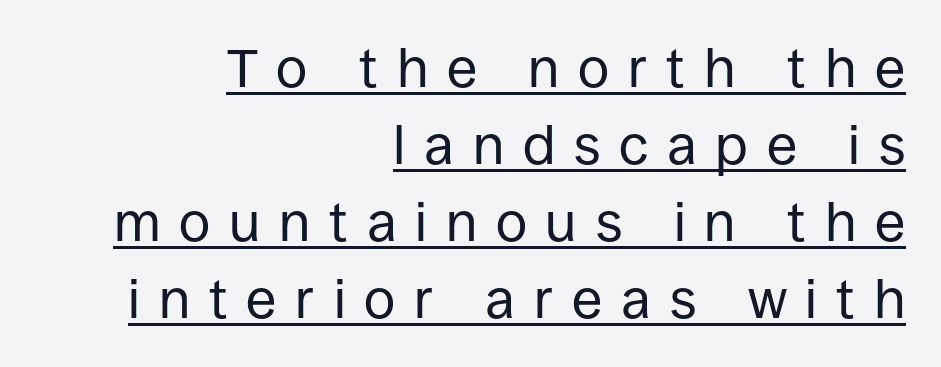
The image shows 55 px regular-weight sans-serif type, upright; set right-aligned, normal line spacing (1.4x), unusually wide letter spacing (+0.34 em), underlined; low stroke contrast and a large x-height.
